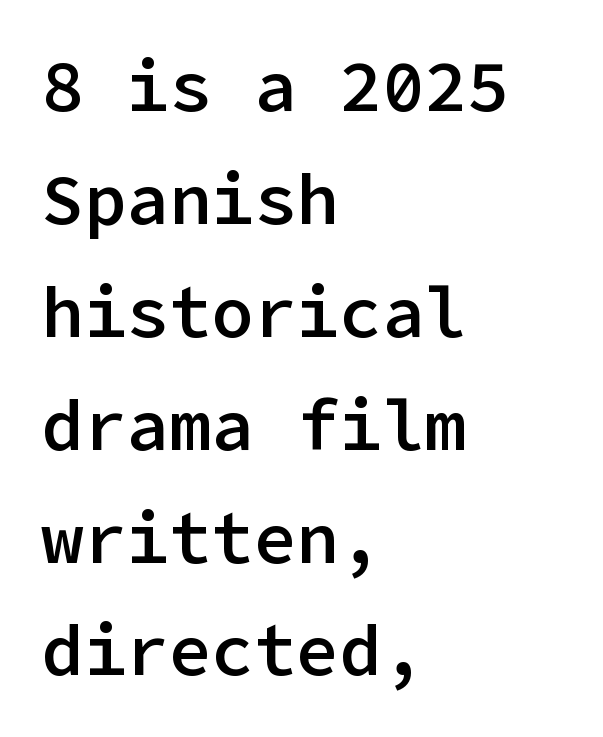
Q: Is the text bold? A: Semi-bold.
Q: Is the text italic (slanted)? A: No, it is upright.
Q: Is the typeface a serif or a sans-serif typeface? A: Sans-serif.
Q: Is the text underlined? A: No.
Q: How is the paragraph aligned? A: Left-aligned.
Q: Is the spacing between letters normal or unusually wide? A: Normal.
Q: Is the spacing between lines tight, normal or loose? A: Normal.
Q: Width (condensed, normal, or wide)? A: Normal.
Q: Stroke contrast? A: Low.
Q: x-height? A: Medium.
